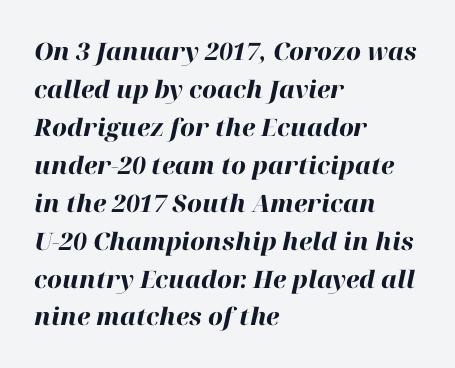
{"italic": "yes", "lean": "right", "slant_degrees": 12, "bold": "yes", "underline": "no", "align": "left", "line_spacing": "normal", "line_spacing_ratio": 1.58, "letter_spacing": "normal", "letter_spacing_em": 0.0, "glyph_px": 24}
